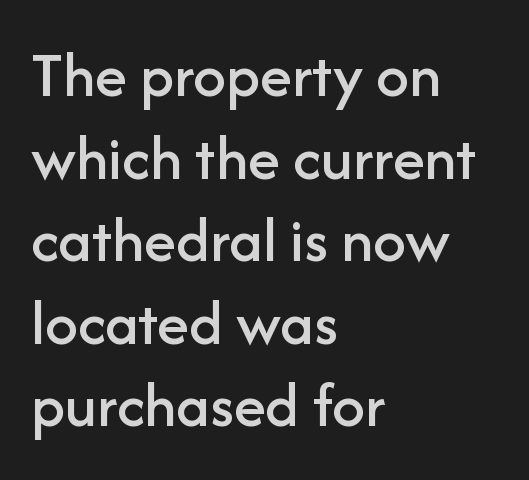
{"serif": "no", "italic": "no", "width": "normal", "stroke_contrast": "low", "x_height": "medium", "monospaced": "no", "underline": "no", "align": "left", "line_spacing": "normal", "line_spacing_ratio": 1.27, "letter_spacing": "normal", "letter_spacing_em": 0.0, "glyph_px": 65}
